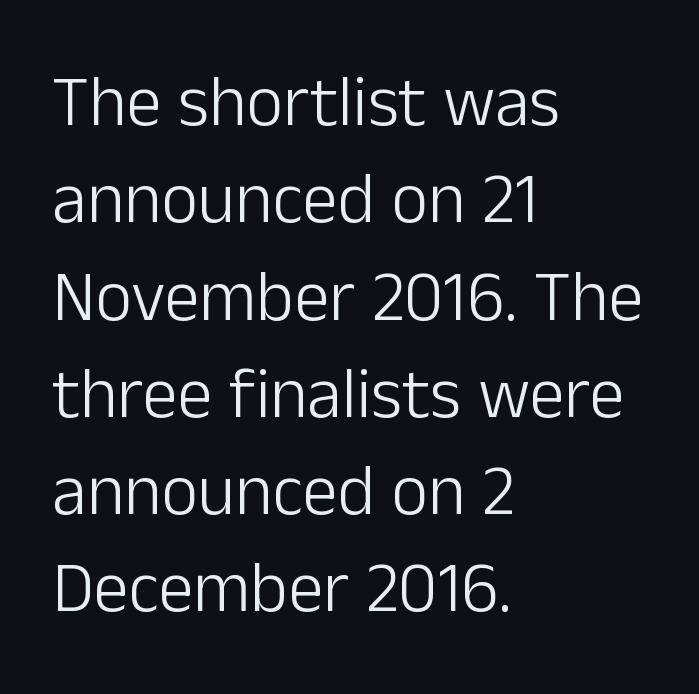
Q: Is the text bold? A: No.
Q: Is the text italic (slanted)? A: No, it is upright.
Q: Is the typeface a serif or a sans-serif typeface? A: Sans-serif.
Q: Is the text underlined? A: No.
Q: How is the paragraph aligned? A: Left-aligned.
Q: Is the spacing between letters normal or unusually wide? A: Normal.
Q: Is the spacing between lines tight, normal or loose? A: Normal.
Q: Width (condensed, normal, or wide)? A: Normal.
Q: Stroke contrast? A: Low.
Q: x-height? A: Medium.
Q: Monospaced? A: No.
